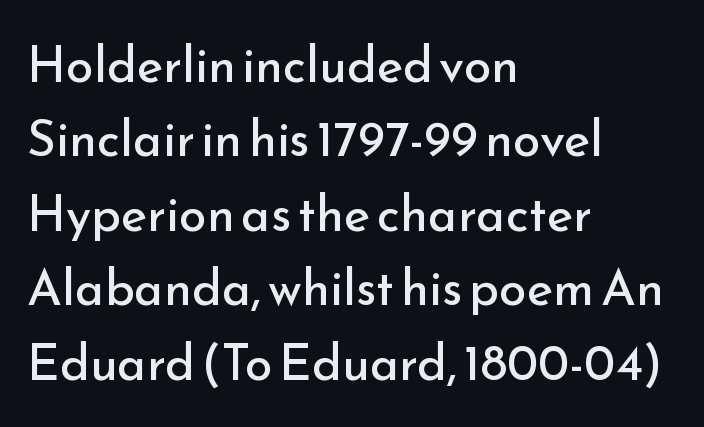
Tracking value appears to be zero — textbook default spacing. The rendering uses natural spacing where letterforms have individual widths. Is this a heavy cut? Hardly; it is regular or lighter. Vertical spacing — default.
